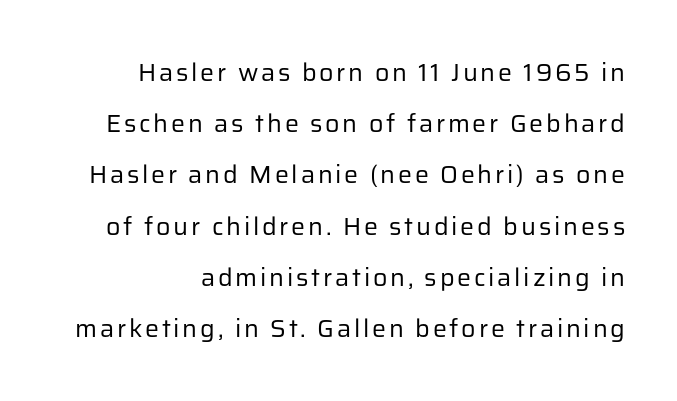
{"italic": "no", "bold": "no", "underline": "no", "line_spacing": "loose", "line_spacing_ratio": 2.05, "glyph_px": 25}
